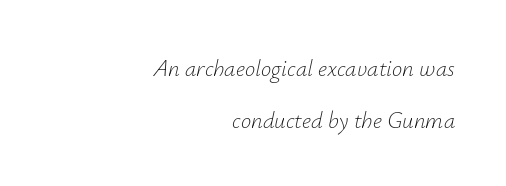
The image shows 23 px text type, italic (leaning right); set right-aligned, loose line spacing (2.26x), normal letter spacing, not underlined.
